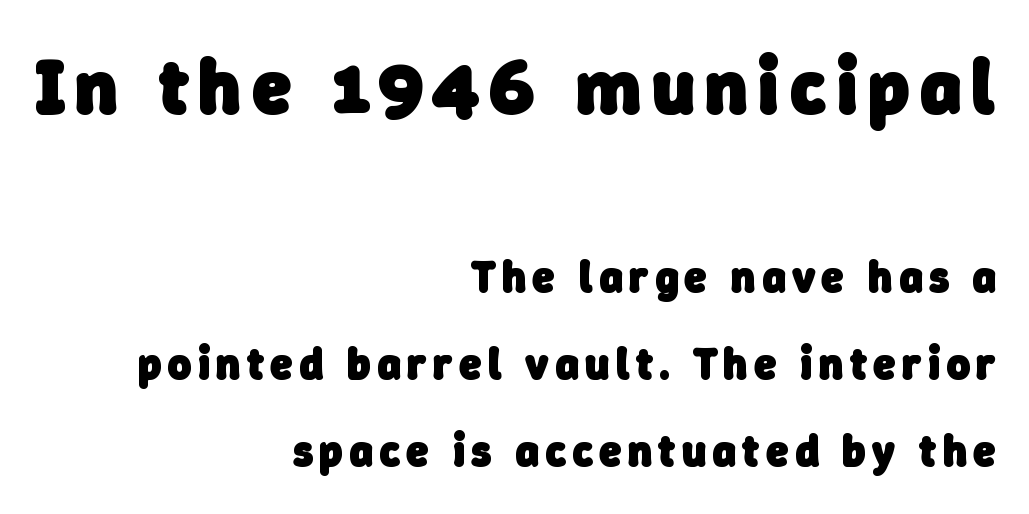
{"serif": "no", "bold": "yes", "weight": "heavy", "width": "normal", "stroke_contrast": "low", "x_height": "medium", "monospaced": "no", "underline": "no", "align": "right", "line_spacing": "loose", "line_spacing_ratio": 1.93, "larger_block": "first", "size_ratio": 1.73, "glyph_px": 78}
